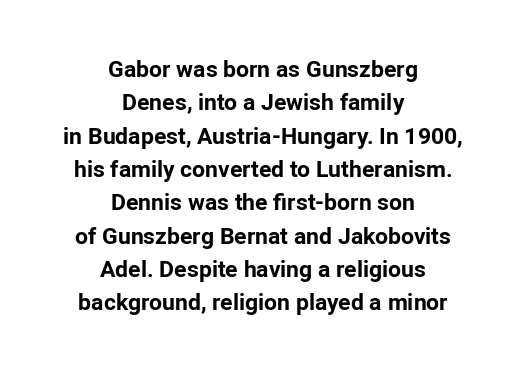
Q: Is the text bold? A: Yes.
Q: Is the text italic (slanted)? A: No, it is upright.
Q: Is the text underlined? A: No.
Q: How is the paragraph aligned? A: Centered.
Q: Is the spacing between letters normal or unusually wide? A: Normal.
Q: Is the spacing between lines tight, normal or loose? A: Normal.
